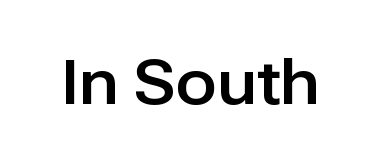
{"serif": "no", "italic": "no", "width": "normal", "stroke_contrast": "low", "x_height": "medium", "monospaced": "no", "underline": "no", "letter_spacing": "normal", "letter_spacing_em": 0.0, "glyph_px": 61}
